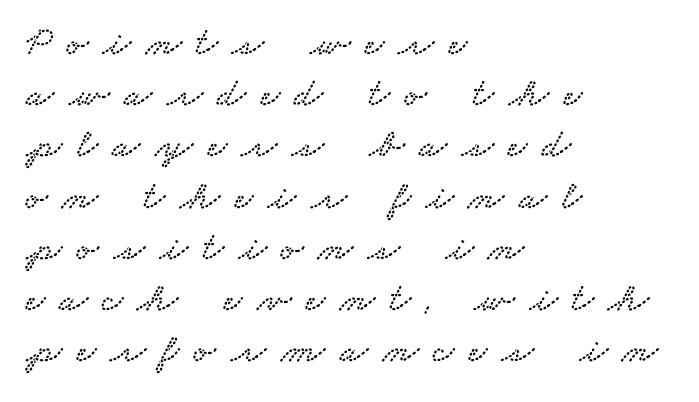
The image shows 41 px wide serif type; set left-aligned, normal line spacing (1.25x), unusually wide letter spacing (+0.36 em), not underlined; low stroke contrast and a small x-height.
